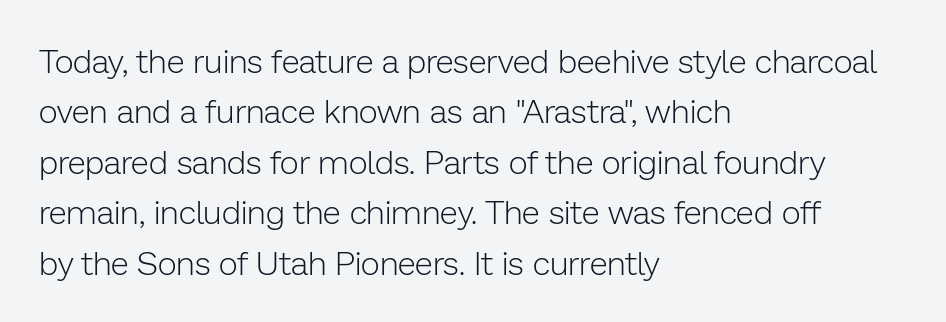
Weight class: somewhere from thin through regular. Honestly, the row spacing looks completely unremarkable. This sample has the flowing, uneven cadence of proportional lettering. A typesetter would call this zero additional tracking. Typeset ragged right — the left edge is the straight one. Honestly, there is no underline to notice here at all.
